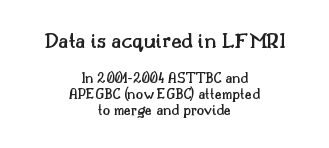
Q: Is the text bold? A: Semi-bold.
Q: Is the text italic (slanted)? A: No, it is upright.
Q: Is the text underlined? A: No.
Q: How is the paragraph aligned? A: Centered.
Q: Is the spacing between letters normal or unusually wide? A: Normal.
Q: Is the spacing between lines tight, normal or loose? A: Tight.
Q: Which block of text is set in a larger size, the first (top) or the second (bottom)? A: The first (top) one.
